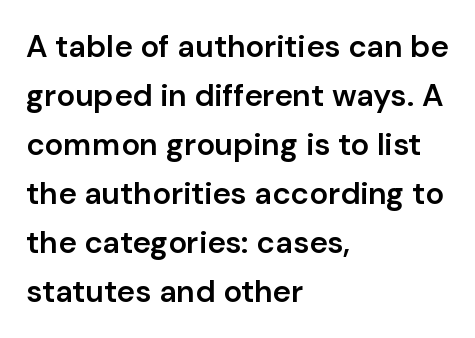
{"serif": "no", "italic": "no", "bold": "semi", "weight": "semibold", "width": "normal", "stroke_contrast": "low", "x_height": "medium", "monospaced": "no", "underline": "no", "align": "left", "line_spacing": "normal", "line_spacing_ratio": 1.58, "letter_spacing": "normal", "letter_spacing_em": 0.0, "glyph_px": 31}
